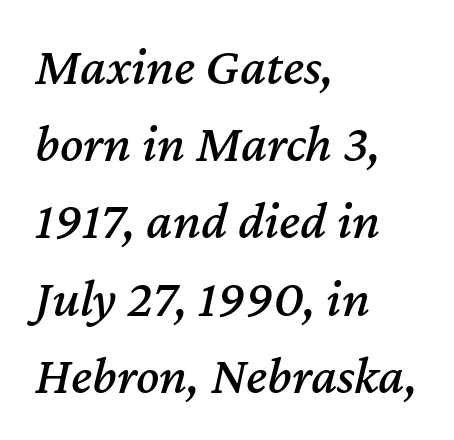
Rendered with sloped, italic letterforms. The letters sit at their default tracking, neither squeezed nor spread. A typesetter would call this proportional, since set widths differ per character. The rendering anchors every line to the left-hand side. Words float on clear page, feet unadorned.
